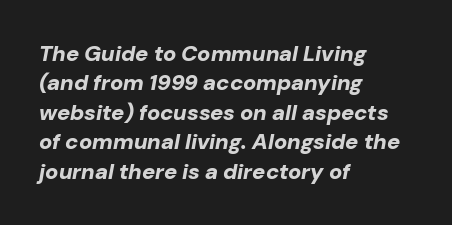
Q: Is the text bold? A: Yes.
Q: Is the text italic (slanted)? A: Yes, it leans right by about 10 degrees.
Q: Is the text underlined? A: No.
Q: How is the paragraph aligned? A: Left-aligned.
Q: Is the spacing between letters normal or unusually wide? A: Normal.
Q: Is the spacing between lines tight, normal or loose? A: Normal.
